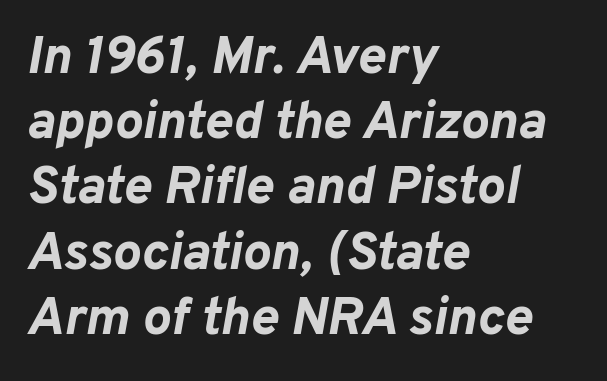
{"italic": "yes", "lean": "right", "slant_degrees": 10, "bold": "yes", "weight": "bold", "width": "normal", "stroke_contrast": "low", "x_height": "medium", "monospaced": "no", "underline": "no", "align": "left", "line_spacing_ratio": 1.23, "letter_spacing": "normal", "letter_spacing_em": 0.0, "glyph_px": 53}
